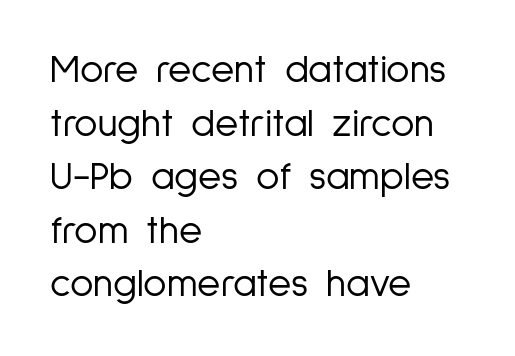
Q: Is the text bold? A: No.
Q: Is the text italic (slanted)? A: No, it is upright.
Q: Is the typeface a serif or a sans-serif typeface? A: Sans-serif.
Q: Is the text underlined? A: No.
Q: How is the paragraph aligned? A: Left-aligned.
Q: Is the spacing between letters normal or unusually wide? A: Normal.
Q: Is the spacing between lines tight, normal or loose? A: Normal.
Q: Width (condensed, normal, or wide)? A: Condensed.
Q: Stroke contrast? A: Low.
Q: x-height? A: Medium.
Q: Monospaced? A: No.
